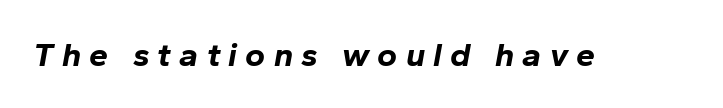
Spacing verdict: proportional, widths tailored to each character. Here the glyphs are tracked loosely, breaking word shapes into spaced letters. The sample has been set heavy, in full bold. Any mark beneath the type? The region is blank.
